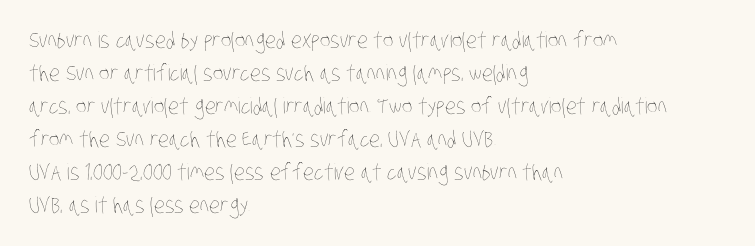
The image shows 22 px text type; set left-aligned, normal line spacing (1.5x), normal letter spacing, not underlined.
